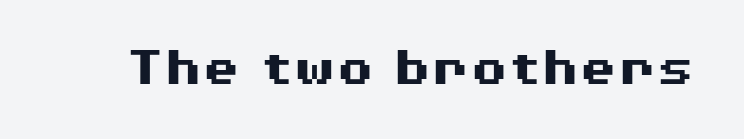
Q: Is the text bold? A: Yes.
Q: Is the text italic (slanted)? A: No, it is upright.
Q: Is the typeface a serif or a sans-serif typeface? A: Sans-serif.
Q: Is the text underlined? A: No.
Q: Is the spacing between letters normal or unusually wide? A: Normal.
Q: Width (condensed, normal, or wide)? A: Wide.
Q: Stroke contrast? A: Medium.
Q: x-height? A: Medium.
Q: Monospaced? A: No.
